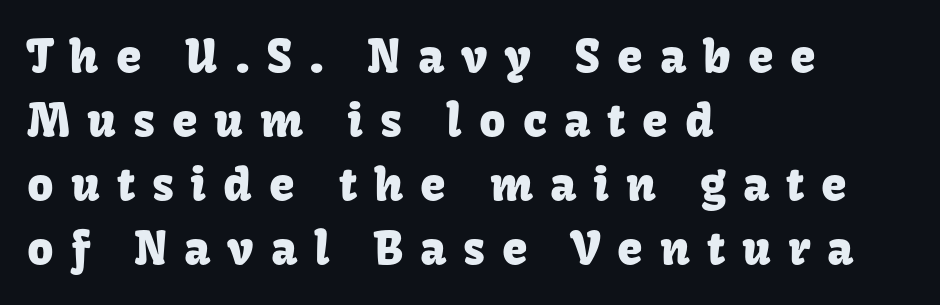
The image shows 46 px sans-serif type, upright; set left-aligned, normal line spacing (1.39x), unusually wide letter spacing (+0.37 em), not underlined; low stroke contrast and a medium x-height.
